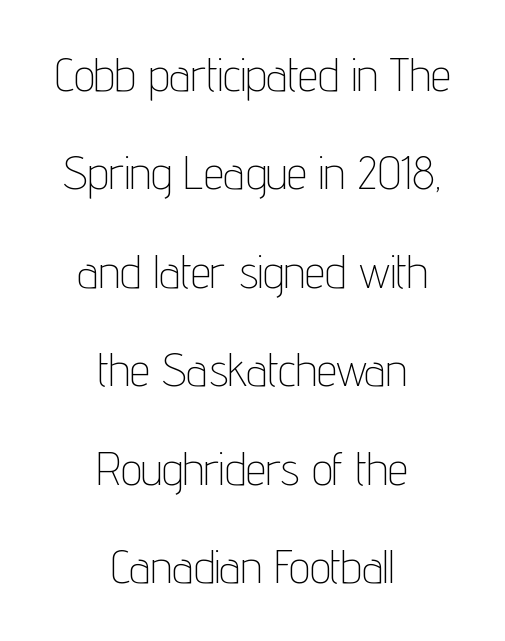
The image shows 46 px thin, condensed sans-serif type, upright; set centered, loose line spacing (2.14x), normal letter spacing, not underlined; low stroke contrast and a medium x-height.
